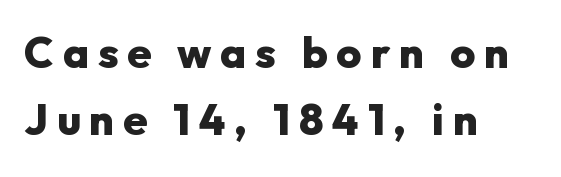
Q: Is the text bold? A: Yes.
Q: Is the text italic (slanted)? A: No, it is upright.
Q: Is the typeface a serif or a sans-serif typeface? A: Sans-serif.
Q: Is the text underlined? A: No.
Q: How is the paragraph aligned? A: Left-aligned.
Q: Is the spacing between letters normal or unusually wide? A: Unusually wide.
Q: Is the spacing between lines tight, normal or loose? A: Normal.
Q: Width (condensed, normal, or wide)? A: Normal.
Q: Stroke contrast? A: Low.
Q: x-height? A: Medium.
Q: Monospaced? A: No.
